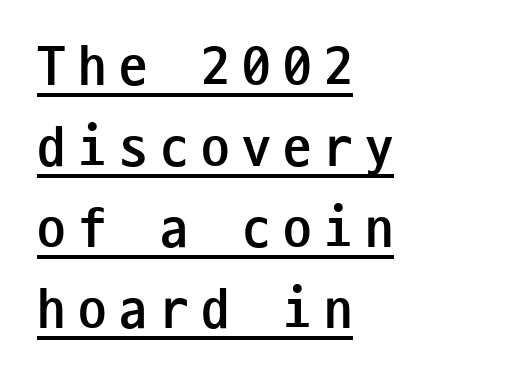
The image shows 57 px semibold, condensed sans-serif type, upright, monospaced; set left-aligned, normal line spacing (1.42x), unusually wide letter spacing (+0.22 em), underlined; low stroke contrast and a medium x-height.
